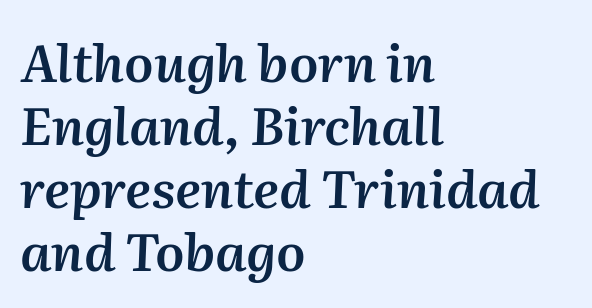
{"italic": "yes", "lean": "right", "slant_degrees": 2, "bold": "semi", "weight": "semibold", "width": "normal", "stroke_contrast": "medium", "x_height": "medium", "monospaced": "no", "underline": "no", "align": "left", "line_spacing_ratio": 1.21, "letter_spacing": "normal", "letter_spacing_em": 0.0, "glyph_px": 52}
